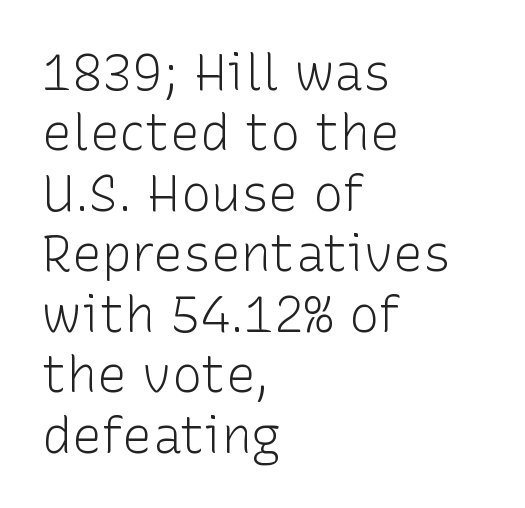
The image shows 50 px light sans-serif type, upright; set left-aligned, line spacing 1.21x, normal letter spacing, not underlined; low stroke contrast and a medium x-height.
